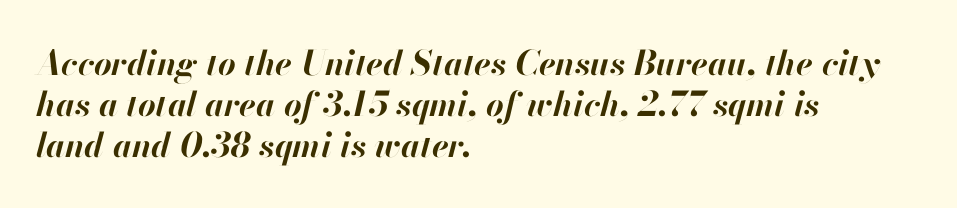
{"italic": "yes", "lean": "right", "slant_degrees": 13, "bold": "yes", "weight": "bold", "width": "normal", "stroke_contrast": "high", "x_height": "small", "monospaced": "no", "underline": "no", "align": "left", "line_spacing_ratio": 1.21, "letter_spacing": "normal", "letter_spacing_em": 0.0, "glyph_px": 34}
